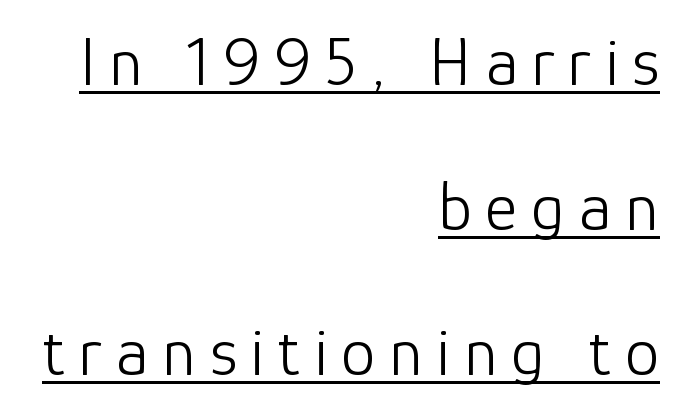
The image shows 69 px light sans-serif type, upright; set right-aligned, loose line spacing (2.1x), unusually wide letter spacing (+0.2 em), underlined; low stroke contrast and a medium x-height.
